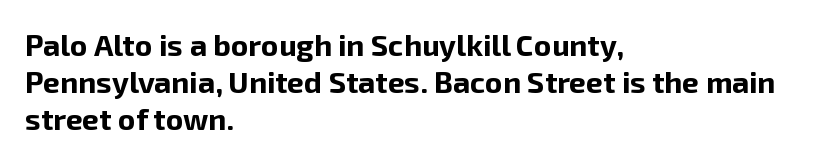
Strong, thick strokes mark this as bold type. You can tell it's not italic because the verticals are truly vertical. Unlike a traditional serif, this face leaves its strokes unadorned. Do the characters align in a grid? No, the font is proportional. Is the letter spacing exaggerated? No — it looks like the ordinary default. Bare-footed words on every line.
